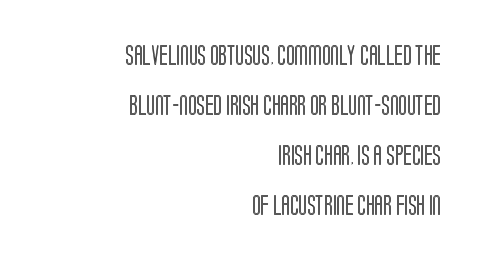
The image shows 20 px text type, upright; set right-aligned, loose line spacing (2.5x), normal letter spacing, not underlined.
